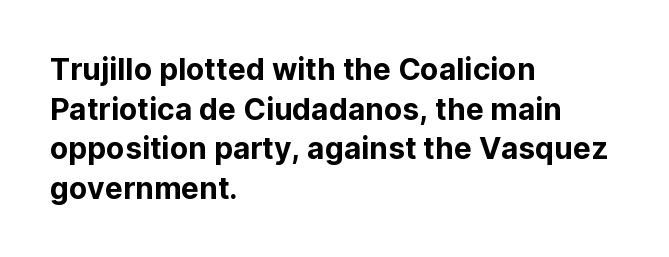
{"serif": "no", "italic": "no", "width": "normal", "stroke_contrast": "low", "x_height": "medium", "monospaced": "no", "underline": "no", "align": "left", "line_spacing": "normal", "line_spacing_ratio": 1.32, "letter_spacing": "normal", "letter_spacing_em": 0.0, "glyph_px": 30}
